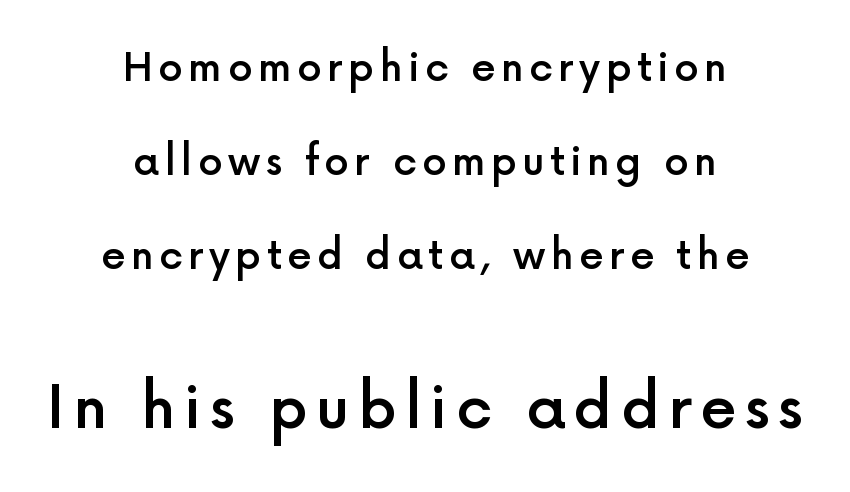
The characters look somewhat weighty, a semibold short of true bold. A typesetter would label this face a sans. Small over large — that's the arrangement of the two blocks here. These lines were composed using upright roman letters.
